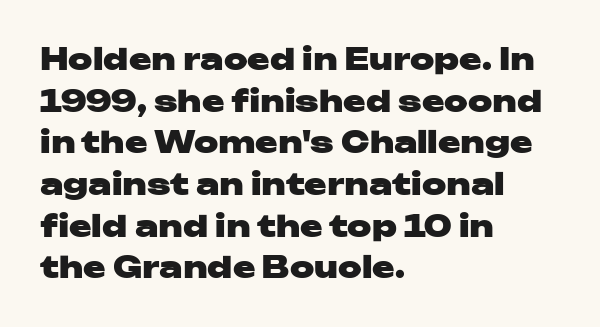
The image shows 30 px heavy, wide sans-serif type, upright; set left-aligned, normal line spacing (1.39x), normal letter spacing, not underlined; low stroke contrast and a medium x-height.
